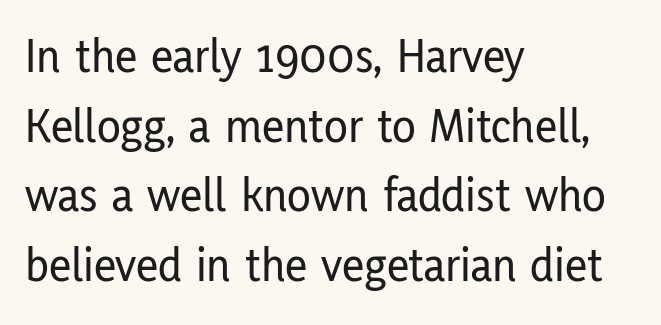
{"serif": "no", "italic": "no", "width": "condensed", "stroke_contrast": "low", "x_height": "medium", "monospaced": "no", "underline": "no", "align": "left", "line_spacing": "normal", "line_spacing_ratio": 1.42, "letter_spacing": "normal", "letter_spacing_em": 0.0, "glyph_px": 49}
